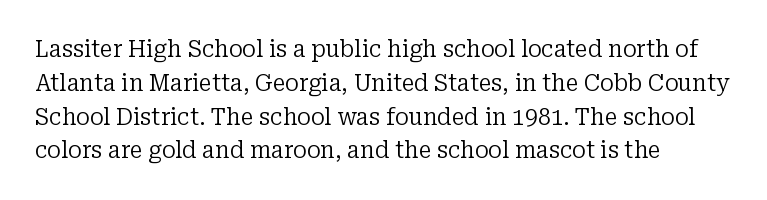
{"italic": "no", "bold": "no", "underline": "no", "align": "left", "line_spacing": "normal", "line_spacing_ratio": 1.47, "letter_spacing": "normal", "letter_spacing_em": 0.0, "glyph_px": 23}
